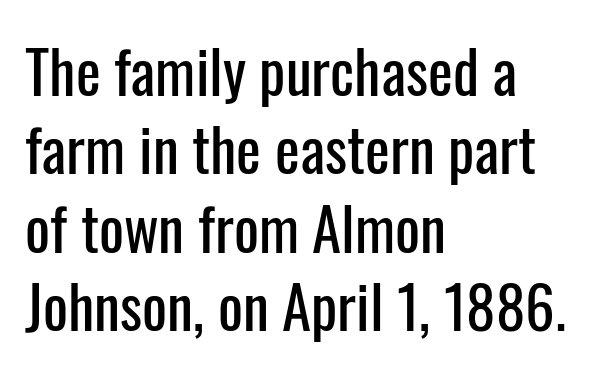
Unlike italic type, these characters show no tilt at all. A clean baseline with only descenders dipping below it. Quick note: interline space is typical. These lines are rendered in a variable-pitch font.
